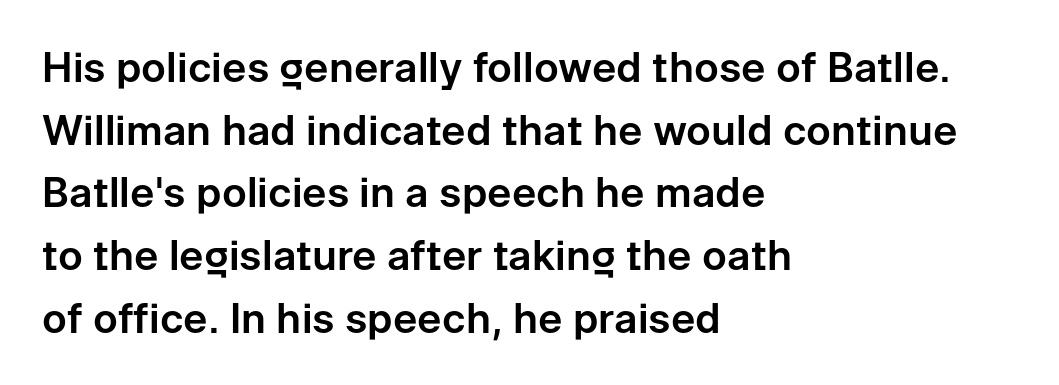
Q: Is the text italic (slanted)? A: No, it is upright.
Q: Is the typeface a serif or a sans-serif typeface? A: Sans-serif.
Q: Is the text underlined? A: No.
Q: How is the paragraph aligned? A: Left-aligned.
Q: Is the spacing between letters normal or unusually wide? A: Normal.
Q: Is the spacing between lines tight, normal or loose? A: Normal.
Q: Width (condensed, normal, or wide)? A: Normal.
Q: Stroke contrast? A: Low.
Q: x-height? A: Medium.
Q: Monospaced? A: No.
